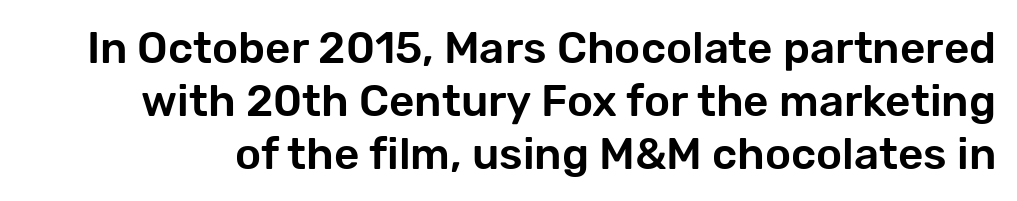
The face used here is rendered with its standard letterfit. Here the designer chose a conventional face with non-uniform glyph widths. Letters rest on an invisible, unmarked baseline. These lines were composed using upright roman letters.
